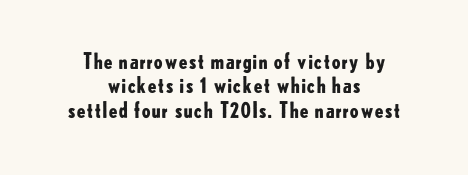
Anything drawn beneath the words? Only blank space. The type is set solid horizontally, with unmodified tracking. The font is running at its bold setting. Centered paragraph, ragged on both sides. The letters stand upright; this is a roman face.
